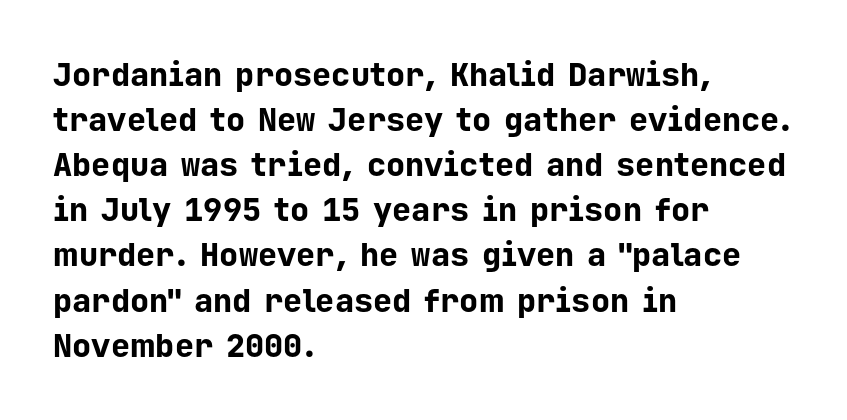
Q: Is the text bold? A: Yes.
Q: Is the text italic (slanted)? A: No, it is upright.
Q: Is the typeface a serif or a sans-serif typeface? A: Sans-serif.
Q: Is the text underlined? A: No.
Q: How is the paragraph aligned? A: Left-aligned.
Q: Is the spacing between letters normal or unusually wide? A: Normal.
Q: Is the spacing between lines tight, normal or loose? A: Normal.
Q: Width (condensed, normal, or wide)? A: Normal.
Q: Stroke contrast? A: Low.
Q: x-height? A: Medium.
Q: Monospaced? A: Yes.
